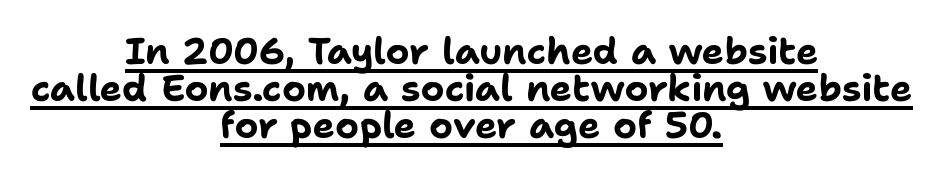
{"serif": "no", "italic": "no", "bold": "yes", "weight": "bold", "width": "normal", "stroke_contrast": "low", "x_height": "medium", "monospaced": "no", "underline": "yes", "align": "center", "line_spacing": "tight", "line_spacing_ratio": 1.0, "letter_spacing": "normal", "letter_spacing_em": 0.0, "glyph_px": 37}
